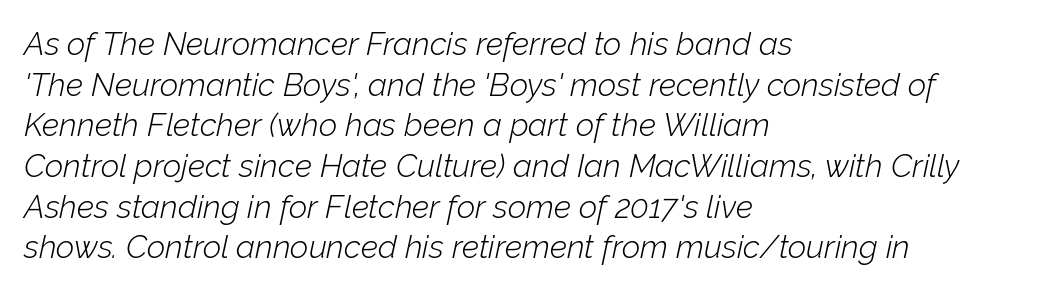
Q: Is the text bold? A: No.
Q: Is the text italic (slanted)? A: Yes, it leans right by about 12 degrees.
Q: Is the text underlined? A: No.
Q: How is the paragraph aligned? A: Left-aligned.
Q: Is the spacing between letters normal or unusually wide? A: Normal.
Q: Is the spacing between lines tight, normal or loose? A: Normal.
Q: Width (condensed, normal, or wide)? A: Normal.
Q: Stroke contrast? A: Low.
Q: x-height? A: Medium.
Q: Monospaced? A: No.
